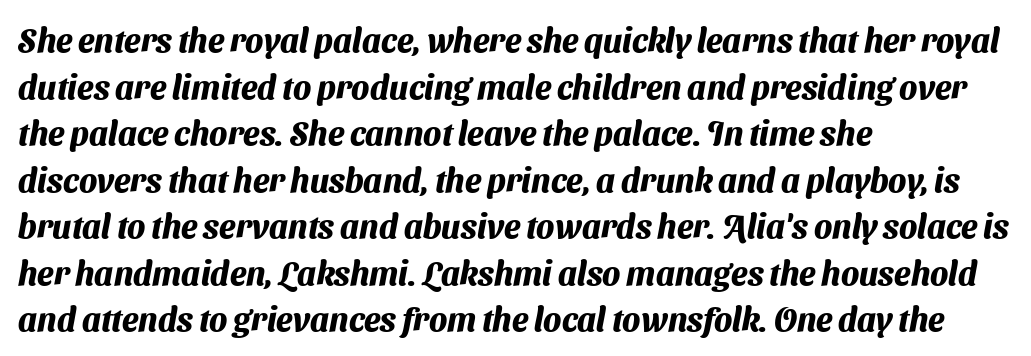
The image shows 33 px heavy sans-serif type; set left-aligned, normal line spacing (1.41x), normal letter spacing, not underlined; medium stroke contrast and a medium x-height.
